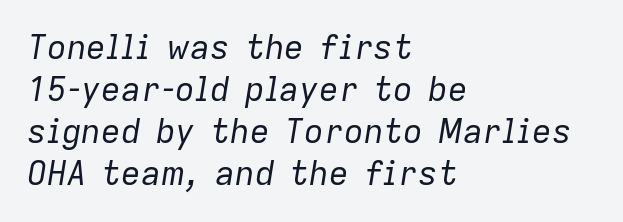
{"italic": "yes", "lean": "right", "slant_degrees": 9, "bold": "no", "weight": "regular", "width": "normal", "stroke_contrast": "low", "x_height": "medium", "monospaced": "no", "underline": "no", "align": "left", "line_spacing": "normal", "line_spacing_ratio": 1.27, "letter_spacing": "normal", "letter_spacing_em": 0.0, "glyph_px": 33}
